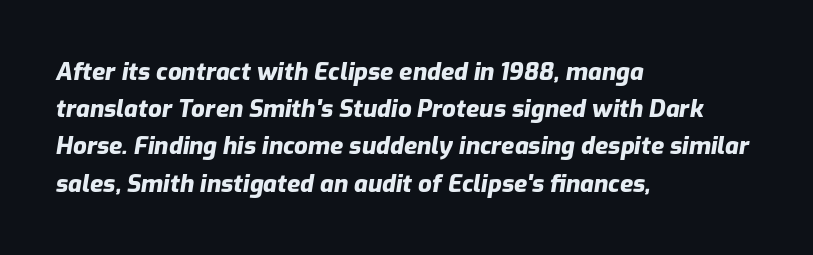
The rendering keeps characters at their native spacing. Baseline-to-baseline distance is the conventional proportion of letter height. Students, this is bold: see how much ink each stroke carries. The lines in this sample share a left origin and differ only in where they stop. The font's italic variant was chosen for this text.
